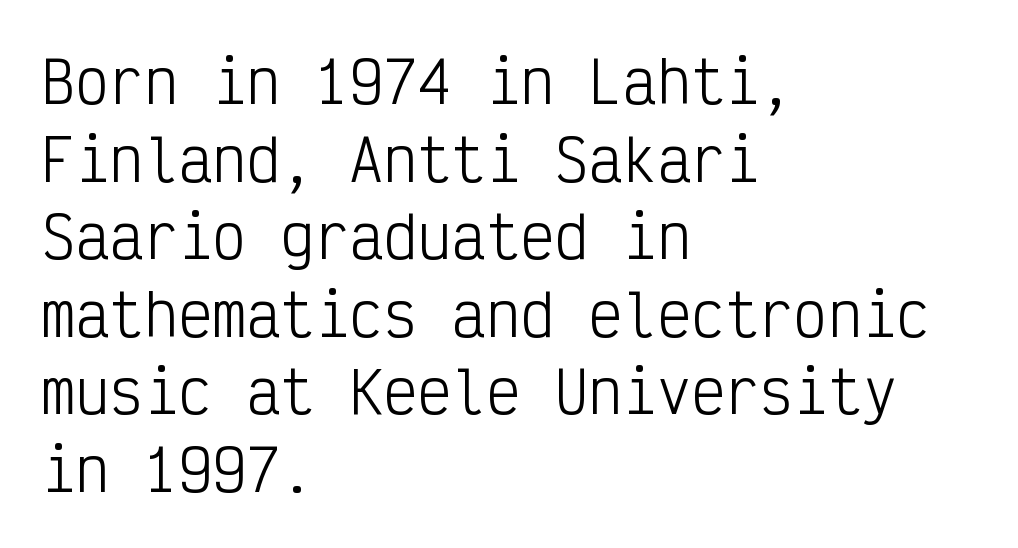
{"serif": "no", "italic": "no", "bold": "no", "weight": "light", "width": "condensed", "stroke_contrast": "low", "x_height": "medium", "monospaced": "yes", "underline": "no", "align": "left", "line_spacing": "normal", "line_spacing_ratio": 1.36, "letter_spacing": "normal", "letter_spacing_em": 0.0, "glyph_px": 57}
